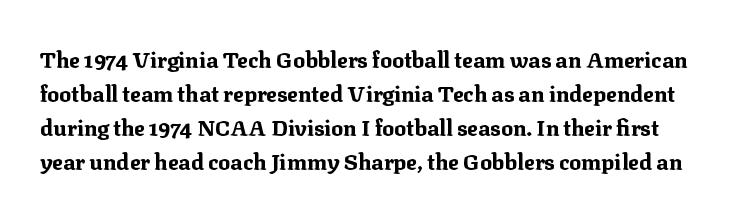
Q: Is the text bold? A: Yes.
Q: Is the text italic (slanted)? A: No, it is upright.
Q: Is the text underlined? A: No.
Q: Is the spacing between letters normal or unusually wide? A: Normal.
Q: Is the spacing between lines tight, normal or loose? A: Normal.
